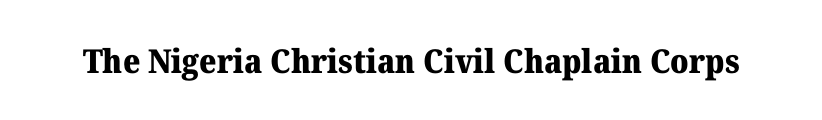
{"serif": "yes", "italic": "no", "bold": "yes", "weight": "heavy", "width": "normal", "stroke_contrast": "medium", "x_height": "medium", "monospaced": "no", "underline": "no", "letter_spacing": "normal", "letter_spacing_em": 0.0, "glyph_px": 33}
